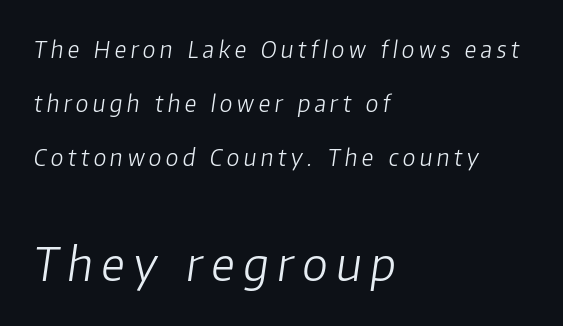
{"italic": "yes", "lean": "right", "slant_degrees": 8, "bold": "no", "weight": "light", "width": "normal", "stroke_contrast": "low", "x_height": "medium", "monospaced": "no", "underline": "no", "align": "left", "line_spacing": "loose", "line_spacing_ratio": 2.35, "larger_block": "second", "size_ratio": 2.0, "glyph_px": 46}
